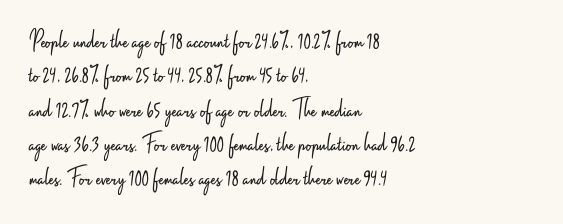
The letterforms sit at book weight or below. Honestly, the letter spacing is just normal — you wouldn't notice it. Unmarked baselines from the first word to the last. The text block is weighted toward the left margin, trailing off unevenly rightward. The designer left line spacing at the default.
